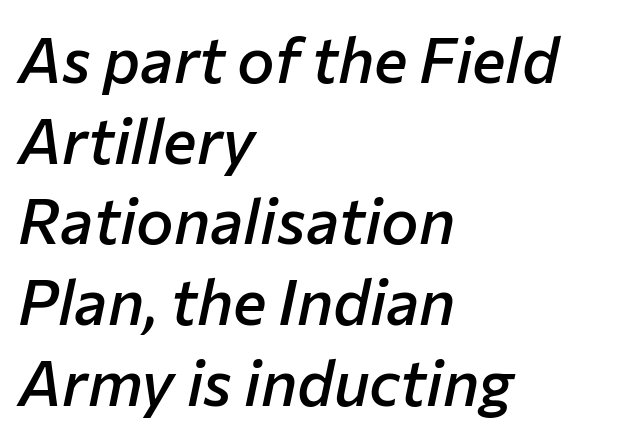
Is the letter spacing exaggerated? No — it looks like the ordinary default. Spacing verdict: proportional, widths tailored to each character. These lines carry some extra weight — a demibold, not a full bold. Rows of type keep a routine distance in the vertical direction. Tall strokes in this sample are angled rather than plumb. Letters rest on an invisible, unmarked baseline.
